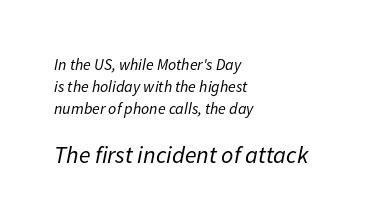
Q: Is the text bold? A: No.
Q: Is the text italic (slanted)? A: Yes, it leans right by about 11 degrees.
Q: Is the text underlined? A: No.
Q: How is the paragraph aligned? A: Left-aligned.
Q: Is the spacing between letters normal or unusually wide? A: Normal.
Q: Is the spacing between lines tight, normal or loose? A: Normal.
Q: Which block of text is set in a larger size, the first (top) or the second (bottom)? A: The second (bottom) one.
